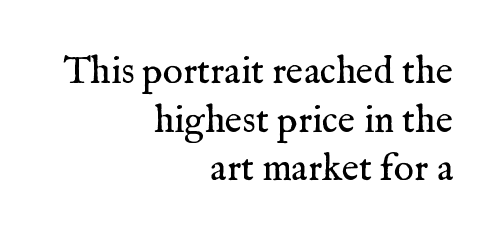
These lines were composed using upright roman letters. The space directly below the letters is spotless. Which margin do the lines hug? The right one — the left edge is uneven. One glance says typical: line gaps are just what's usual. Short note: letters normally spaced. Stems here are at most as thick as an everyday book face.
